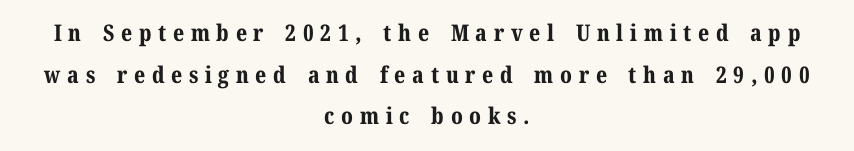
{"italic": "no", "bold": "yes", "underline": "no", "align": "center", "line_spacing_ratio": 1.81, "letter_spacing": "wide", "letter_spacing_em": 0.29, "glyph_px": 23}
